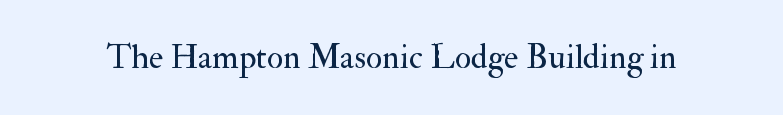
Letters rest on an invisible, unmarked baseline. Are there feet on the stems? There are — it's a serif. You could call the tracking neutral — neither tight nor loose. Ordinary non-slanted type is in use. This sample has the flowing, uneven cadence of proportional lettering.
